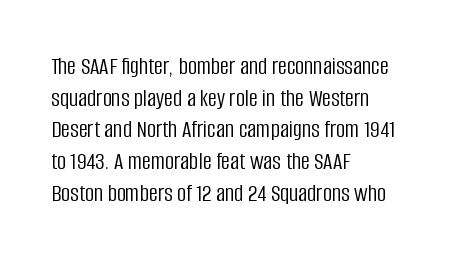
The image shows 25 px text type, upright; set left-aligned, normal line spacing (1.27x), normal letter spacing, not underlined.
